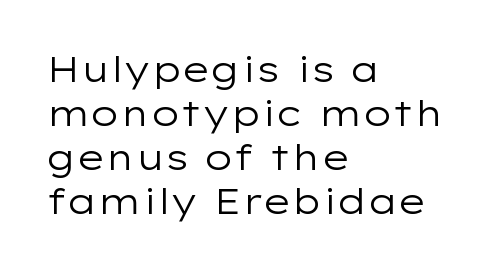
The font family rendered here belongs to the sans-serif group. Rendered with straight, roman letterforms. The paragraph has a hard left edge and a soft right edge. Just letters on the line, the space beneath them empty. The strokes carry an ordinary text weight at most. A typesetter would call this proportional, since set widths differ per character.
